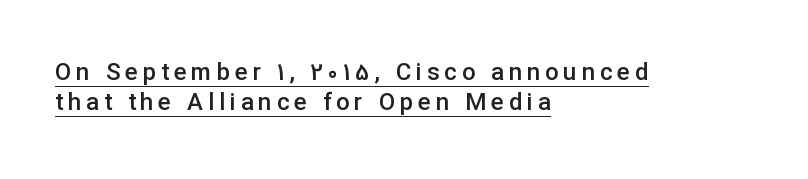
{"italic": "no", "bold": "semi", "underline": "yes", "align": "left", "line_spacing": "normal", "line_spacing_ratio": 1.26, "letter_spacing": "wide", "letter_spacing_em": 0.2, "glyph_px": 24}
